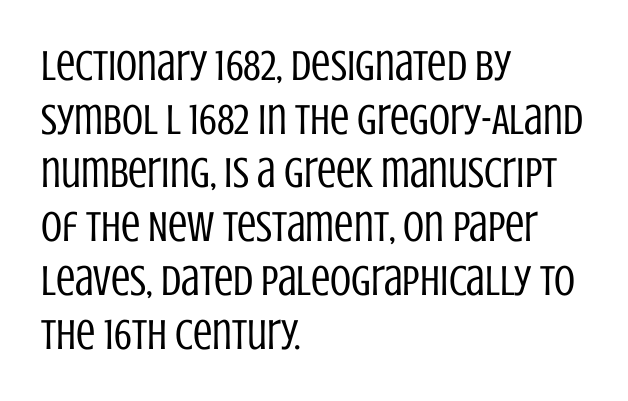
{"serif": "no", "italic": "no", "bold": "no", "weight": "regular", "width": "condensed", "stroke_contrast": "low", "x_height": "large", "monospaced": "no", "underline": "no", "align": "left", "line_spacing": "normal", "line_spacing_ratio": 1.25, "letter_spacing": "normal", "letter_spacing_em": 0.0, "glyph_px": 43}
